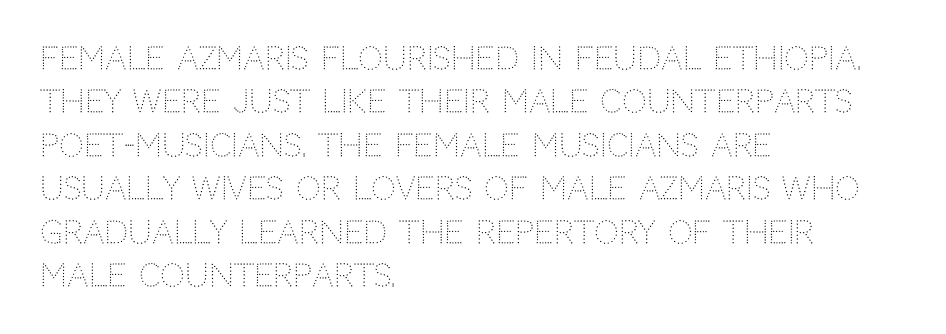
The image shows 31 px light sans-serif type, upright; set left-aligned, normal line spacing (1.4x), normal letter spacing, not underlined; low stroke contrast and a large x-height.
